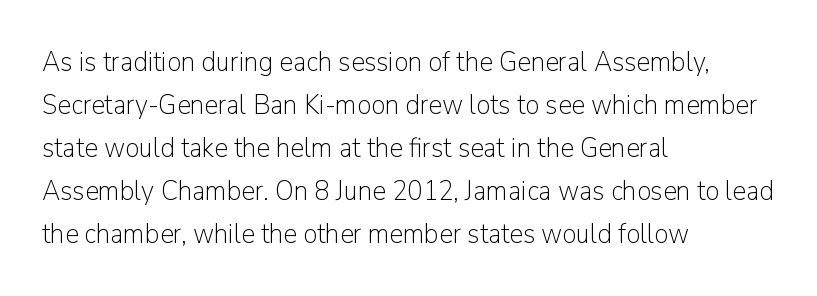
Designer's note — italics off, roman on. Is the letter spacing exaggerated? No — it looks like the ordinary default. The paragraph shown leans on its left margin. Underlining? Definitely not there. Proportional: the letters do not fall into vertical columns. In terms of letterform style, serifs are entirely absent.
